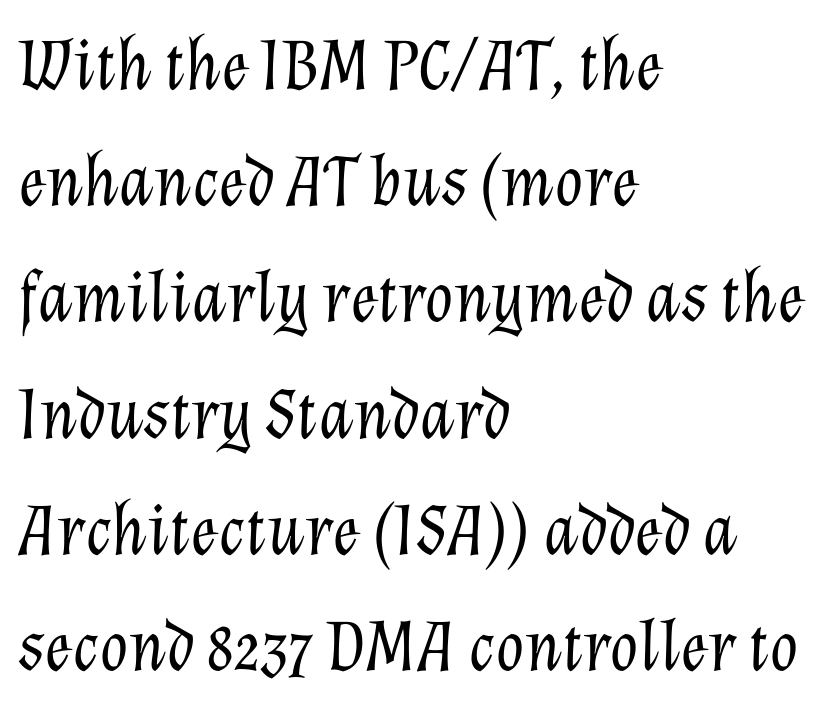
Q: Is the text bold? A: No.
Q: Is the text italic (slanted)? A: Yes, it leans right by about 12 degrees.
Q: Is the text underlined? A: No.
Q: How is the paragraph aligned? A: Left-aligned.
Q: Is the spacing between letters normal or unusually wide? A: Normal.
Q: Is the spacing between lines tight, normal or loose? A: Normal.
Q: Width (condensed, normal, or wide)? A: Normal.
Q: Stroke contrast? A: Low.
Q: x-height? A: Medium.
Q: Monospaced? A: No.
